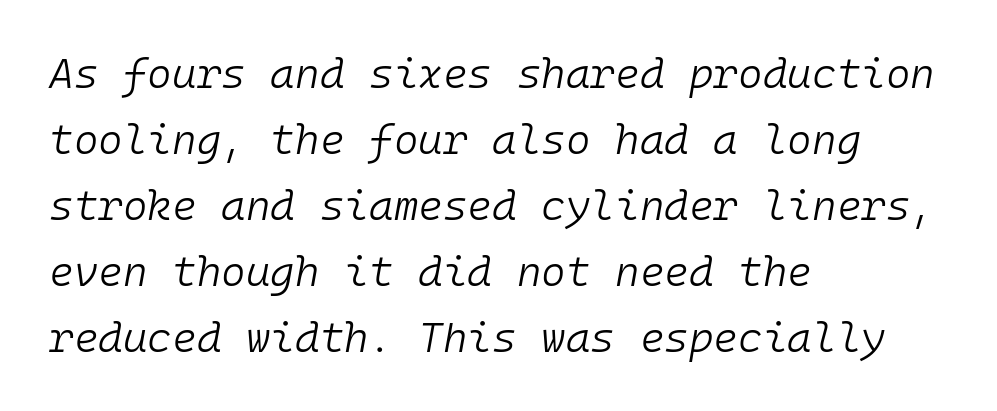
Has an underline been added? It has not. Emphasis-style slanted type is in use. Compared with a centered layout, this one pins lines to the left instead. On a weight scale, this lands at 450 or below. Monospaced: the letters line up in strict vertical columns.
